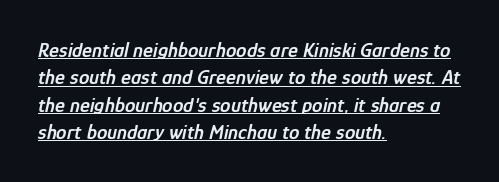
Q: Is the text bold? A: Semi-bold.
Q: Is the text italic (slanted)? A: Yes, it leans right by about 12 degrees.
Q: Is the text underlined? A: Yes.
Q: How is the paragraph aligned? A: Left-aligned.
Q: Is the spacing between letters normal or unusually wide? A: Normal.
Q: Is the spacing between lines tight, normal or loose? A: Normal.
